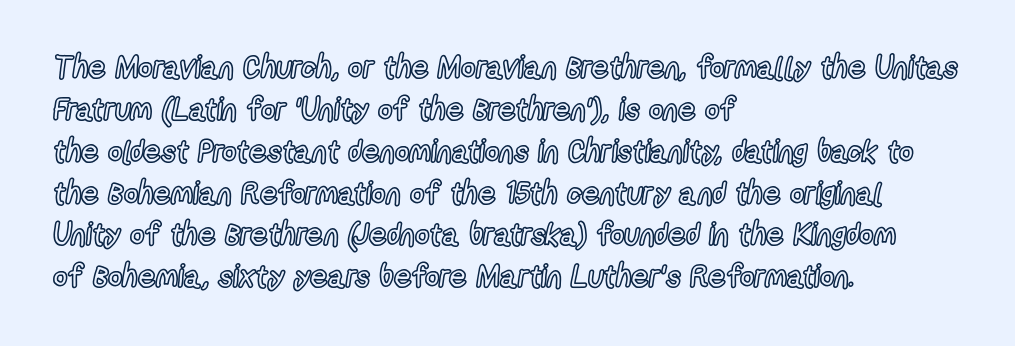
Q: Is the text italic (slanted)? A: Yes.
Q: Is the text underlined? A: No.
Q: How is the paragraph aligned? A: Left-aligned.
Q: Is the spacing between letters normal or unusually wide? A: Normal.
Q: Is the spacing between lines tight, normal or loose? A: Normal.
Q: Width (condensed, normal, or wide)? A: Condensed.
Q: x-height? A: Medium.
Q: Monospaced? A: No.
